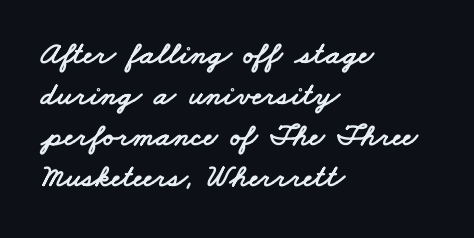
The image shows 32 px wide sans-serif type; set left-aligned, normal line spacing (1.28x), normal letter spacing, not underlined; low stroke contrast and a small x-height.
